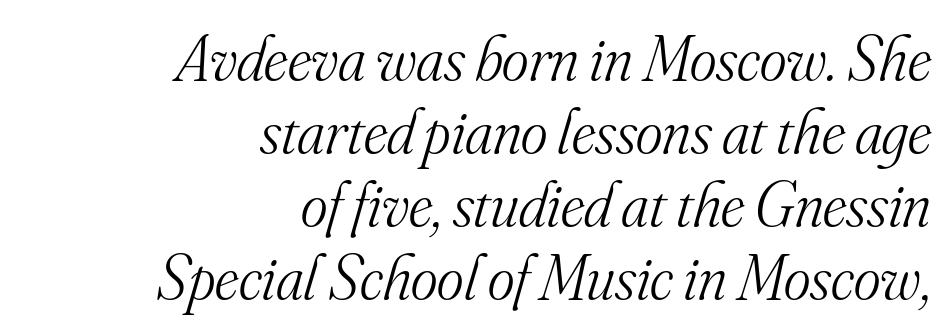
The image shows 64 px light serif type, italic (leaning right); set right-aligned, tight line spacing (1.14x), normal letter spacing, not underlined; medium stroke contrast and a small x-height.
